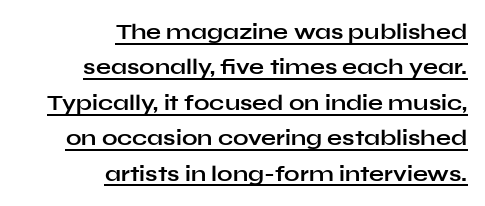
Q: Is the text bold? A: Yes.
Q: Is the text italic (slanted)? A: No, it is upright.
Q: Is the text underlined? A: Yes.
Q: How is the paragraph aligned? A: Right-aligned.
Q: Is the spacing between letters normal or unusually wide? A: Normal.
Q: Is the spacing between lines tight, normal or loose? A: Normal.
